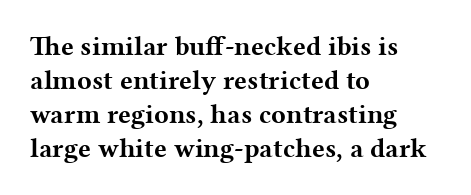
Does the weight exceed regular? Yes, all the way to bold. Short note: letters normally spaced. The space beneath each line is pristine and unruled. The typesetter chose a ragged-right arrangement here. Posture: vertical. The passage shown stacks its lines at a standard gap.
